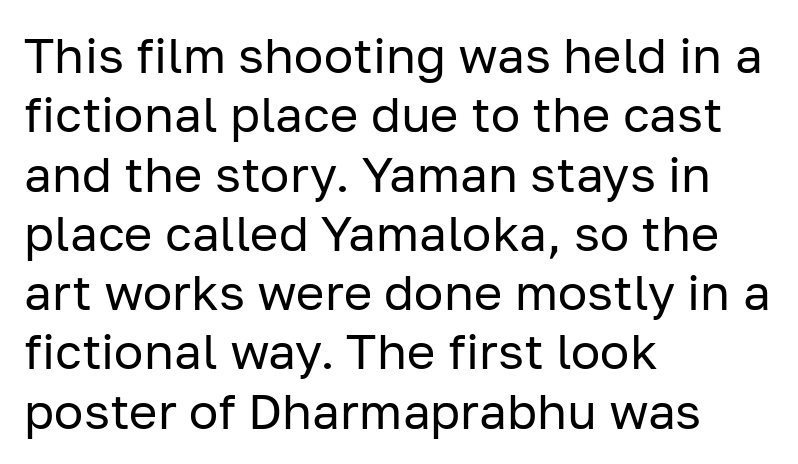
Varying glyph widths throughout — classic text-font behaviour. If you drew a line through each stem, it would be perfectly vertical. Short and long lines alike share a common starting point at left. The strokes carry an ordinary text weight at most. Just letters on the line, the space beneath them empty. This rendering leaves character spacing at its baseline value.
